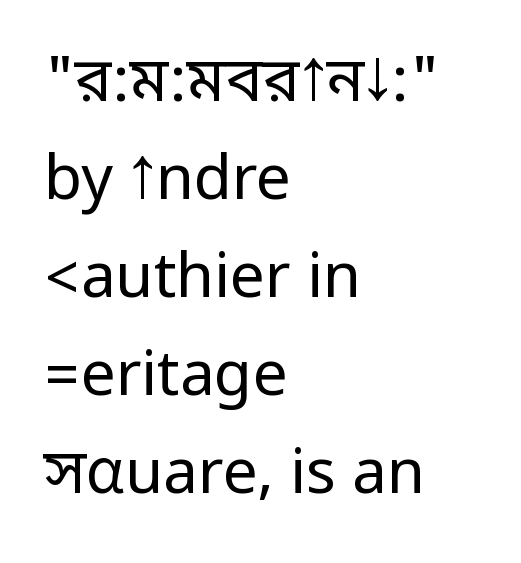
{"serif": "no", "italic": "no", "bold": "no", "weight": "regular", "width": "condensed", "stroke_contrast": "low", "underline": "no", "align": "left", "line_spacing": "normal", "line_spacing_ratio": 1.58, "letter_spacing": "normal", "letter_spacing_em": 0.0, "glyph_px": 62}
